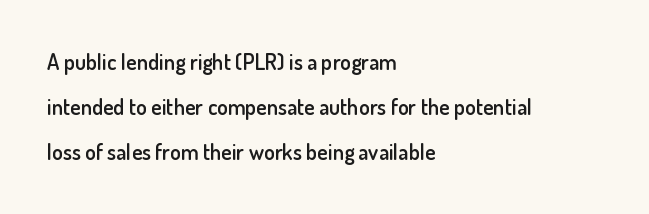
If you measured baseline to baseline, you'd find a long distance. Inter-character spacing is left at the font's built-in metrics. Does the lettering tilt? It doesn't — this is upright. Caption: semibold face, moderately heavy strokes. The lines are quadded left.
